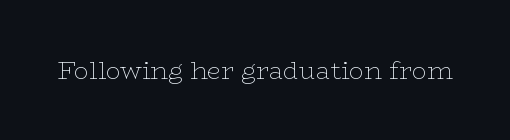
Q: Is the text bold? A: No.
Q: Is the text italic (slanted)? A: No, it is upright.
Q: Is the text underlined? A: No.
Q: Is the spacing between letters normal or unusually wide? A: Normal.
